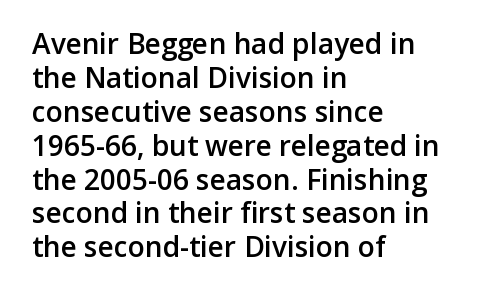
{"serif": "no", "italic": "no", "bold": "semi", "weight": "semibold", "width": "normal", "stroke_contrast": "low", "x_height": "medium", "monospaced": "no", "underline": "no", "align": "left", "line_spacing_ratio": 1.21, "letter_spacing": "normal", "letter_spacing_em": 0.0, "glyph_px": 28}
